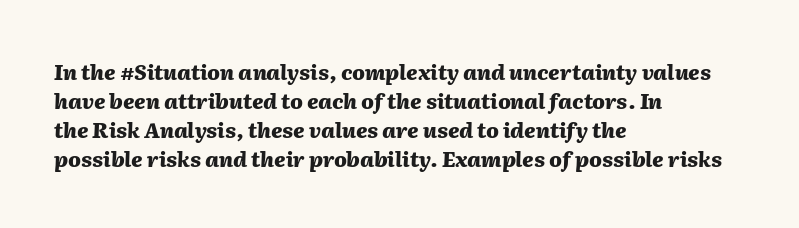
The image shows 21 px bold type, italic (leaning right); set left-aligned, normal line spacing (1.38x), normal letter spacing, not underlined.
